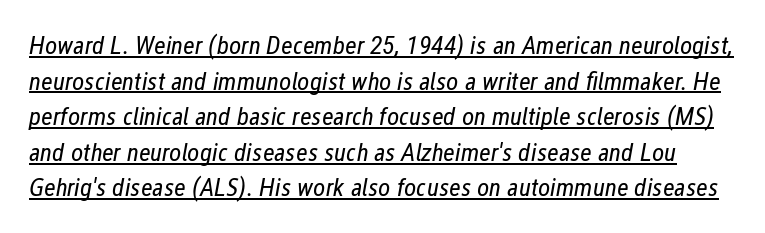
The image shows 26 px text type, italic (leaning right); set normal line spacing (1.37x), normal letter spacing, underlined.
